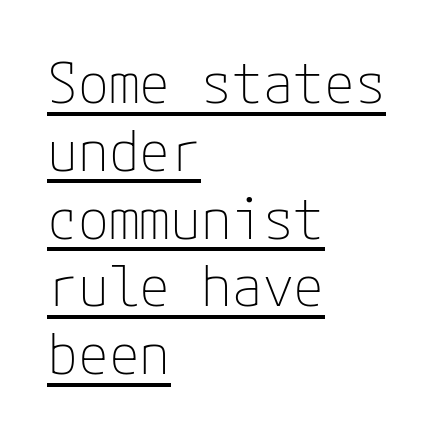
Q: Is the text bold? A: No.
Q: Is the text italic (slanted)? A: No, it is upright.
Q: Is the typeface a serif or a sans-serif typeface? A: Sans-serif.
Q: Is the text underlined? A: Yes.
Q: How is the paragraph aligned? A: Left-aligned.
Q: Is the spacing between letters normal or unusually wide? A: Normal.
Q: Width (condensed, normal, or wide)? A: Normal.
Q: Stroke contrast? A: Low.
Q: x-height? A: Medium.
